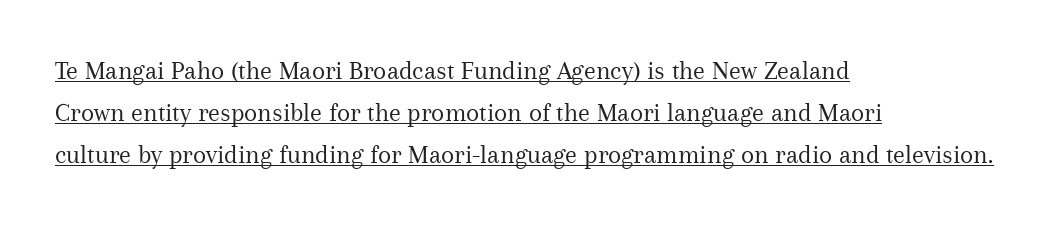
{"italic": "no", "bold": "no", "underline": "yes", "align": "left", "line_spacing": "normal", "line_spacing_ratio": 1.56, "letter_spacing": "normal", "letter_spacing_em": 0.0, "glyph_px": 27}
